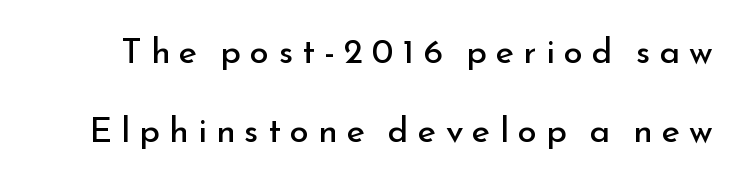
Q: Is the text bold? A: No.
Q: Is the text italic (slanted)? A: No, it is upright.
Q: Is the typeface a serif or a sans-serif typeface? A: Sans-serif.
Q: Is the text underlined? A: No.
Q: Is the spacing between letters normal or unusually wide? A: Unusually wide.
Q: Is the spacing between lines tight, normal or loose? A: Loose.
Q: Width (condensed, normal, or wide)? A: Normal.
Q: Stroke contrast? A: Low.
Q: x-height? A: Small.
Q: Monospaced? A: No.
